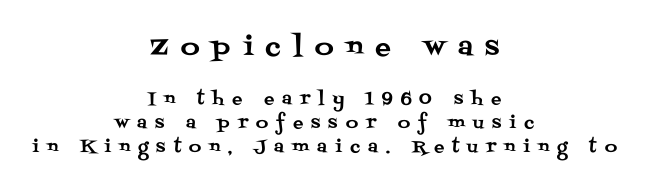
It's the straight-up-and-down kind of type. Caption: upper text group enlarged, lower text group reduced. How would I describe the line gaps? Plain and ordinary. The lines are quadded center. Is the letter spacing exaggerated? Yes — the characters are pushed far apart. Underline: absent.
